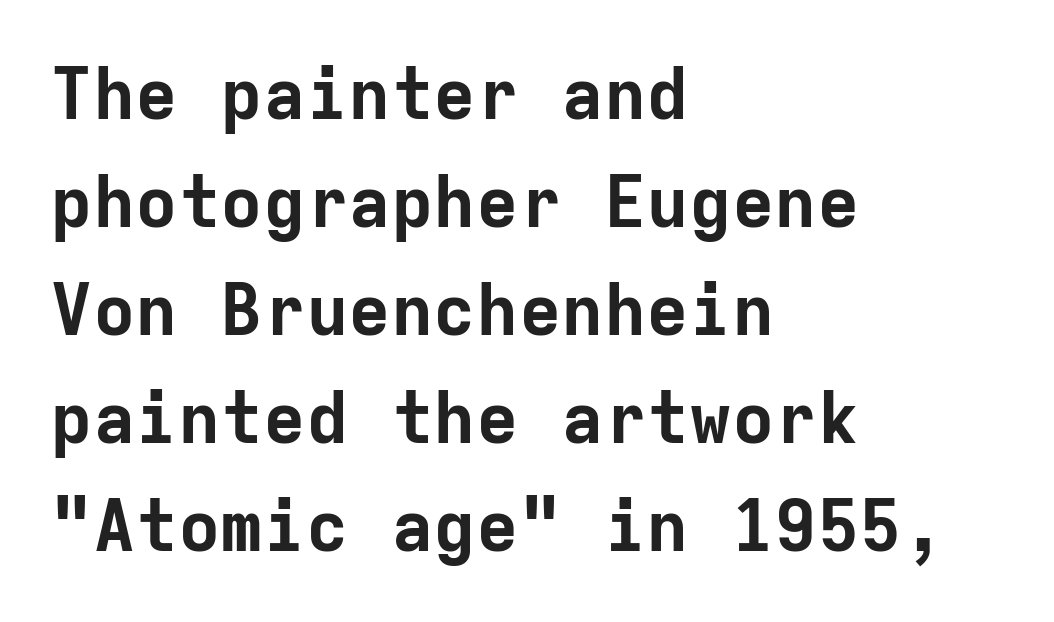
The image shows 71 px bold sans-serif type, upright, monospaced; set left-aligned, normal line spacing (1.52x), normal letter spacing, not underlined; low stroke contrast and a medium x-height.
